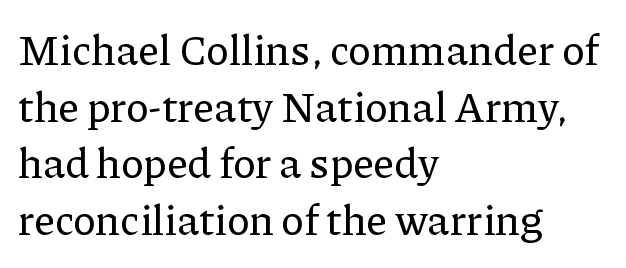
The image shows 42 px serif type, upright; set left-aligned, normal line spacing (1.35x), normal letter spacing, not underlined; low stroke contrast and a medium x-height.
